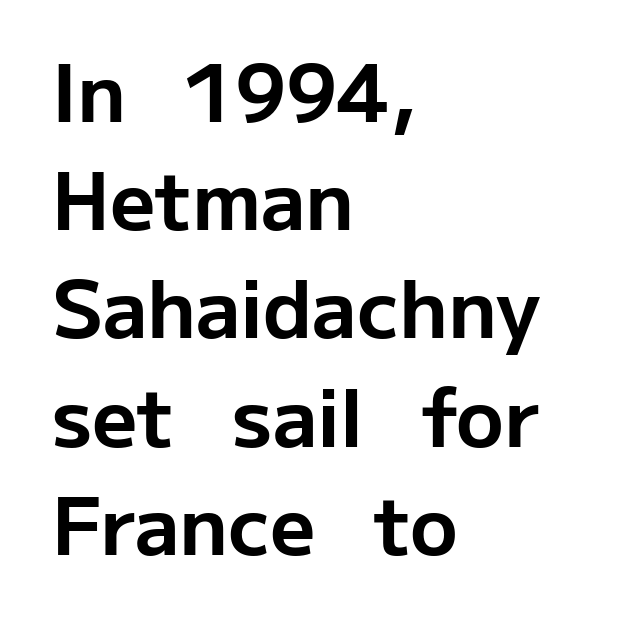
The image shows 79 px bold sans-serif type, upright; set left-aligned, normal line spacing (1.37x), normal letter spacing, not underlined; low stroke contrast and a medium x-height.
